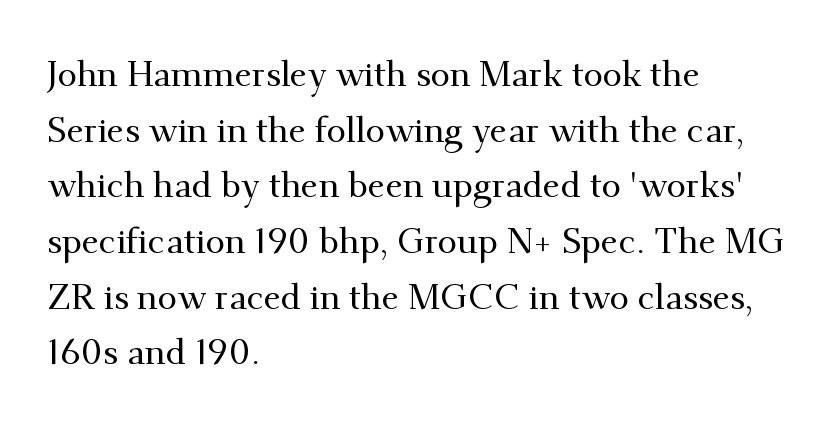
In terms of letterform style, serifs are clearly present. Glance below the letters and you will spot only blank space. The rag falls on the right side of this text block. Is the letter spacing exaggerated? No — it looks like the ordinary default. Note the varied advance widths — an 'i' is clearly narrower than an 'm'.
